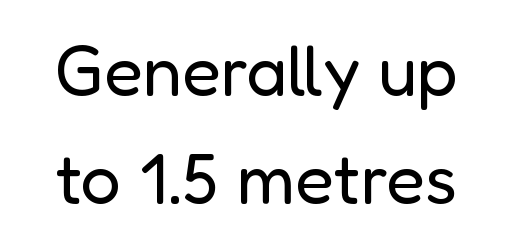
Q: Is the text bold? A: No.
Q: Is the text italic (slanted)? A: No, it is upright.
Q: Is the typeface a serif or a sans-serif typeface? A: Sans-serif.
Q: Is the text underlined? A: No.
Q: Is the spacing between letters normal or unusually wide? A: Normal.
Q: Is the spacing between lines tight, normal or loose? A: Normal.
Q: Width (condensed, normal, or wide)? A: Normal.
Q: Stroke contrast? A: Low.
Q: x-height? A: Medium.
Q: Monospaced? A: No.
